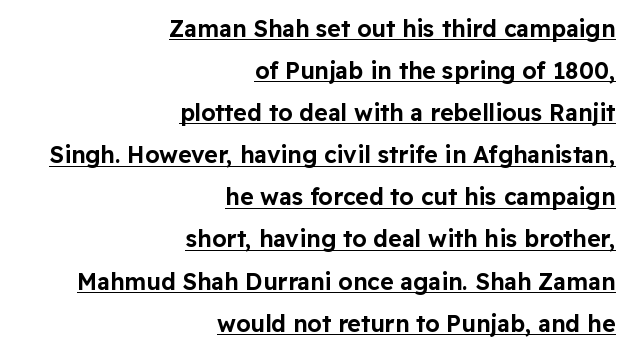
The image shows 23 px text type, upright; set right-aligned, line spacing 1.83x, normal letter spacing, underlined.
